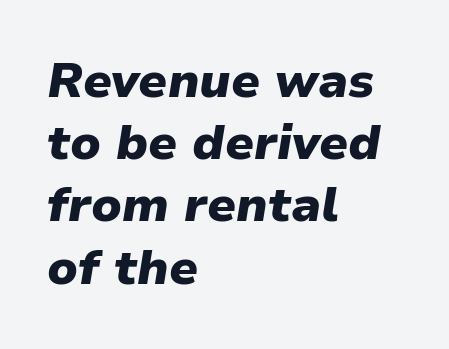
Compared with typical paragraphs, the rows here are spaced about the same. Compared with an ordinary text face, these strokes are far heavier — a full bold. A student would call this left alignment; a typographer would say flush left, rag right. Tracking here is standard; glyphs follow each other at the usual distance. Varying glyph widths throughout — classic text-font behaviour. The font's italic variant was chosen for this text.
